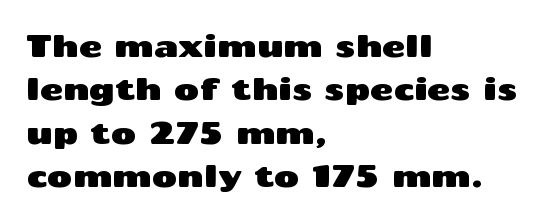
The specimen reads as upright at a glance. No extra tracking has been applied to these lines. Visually the block forms a straight wall on the left and a jagged coastline on the right. In terms of letterform style, serifs are entirely absent. You could not count columns in this text — the font is proportionally spaced.
